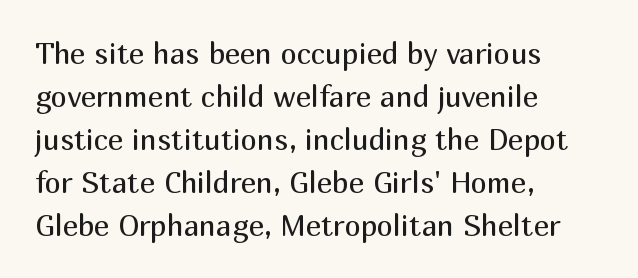
The image shows 29 px regular-weight sans-serif type, upright; set left-aligned, normal line spacing (1.48x), normal letter spacing, not underlined; medium stroke contrast and a medium x-height.
